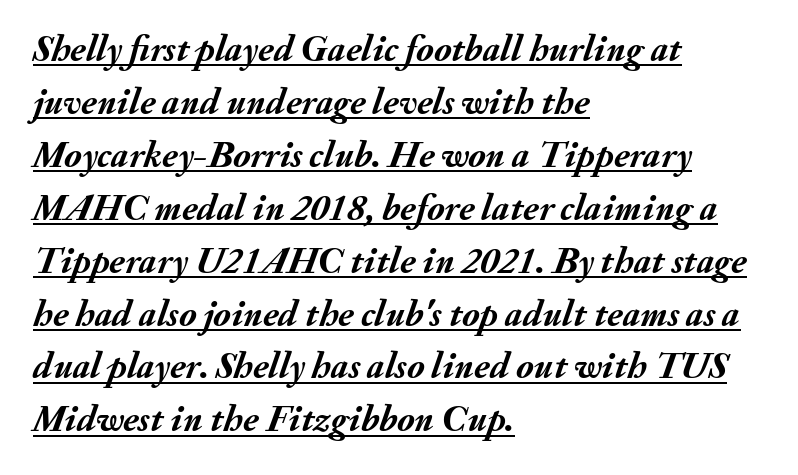
The image shows 37 px semibold type, italic (leaning right); set left-aligned, normal line spacing (1.43x), normal letter spacing, underlined; medium stroke contrast and a small x-height.
